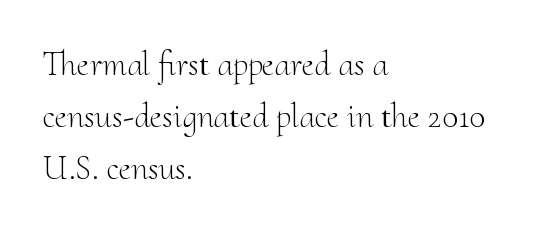
Spacing between characters is what you'd get straight out of the box. Leading matches the norm, producing a regular column. Layout note: lines flush left. No letter is thick-stroked: the sample isn't bold. Descenders hang freely into open space. A typesetter would label this face a serif.
